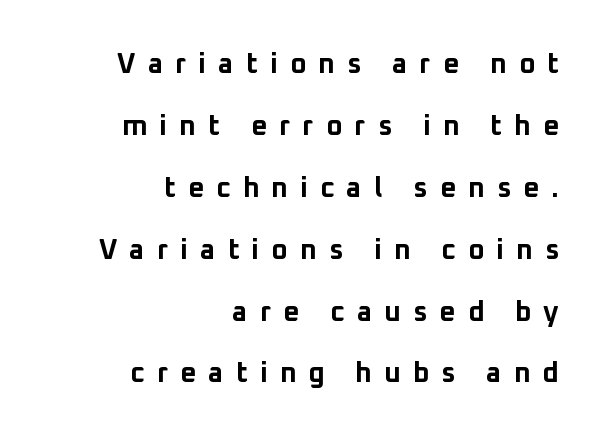
Q: Is the text bold? A: Yes.
Q: Is the text italic (slanted)? A: No, it is upright.
Q: Is the typeface a serif or a sans-serif typeface? A: Sans-serif.
Q: Is the text underlined? A: No.
Q: How is the paragraph aligned? A: Right-aligned.
Q: Is the spacing between letters normal or unusually wide? A: Unusually wide.
Q: Is the spacing between lines tight, normal or loose? A: Loose.
Q: Width (condensed, normal, or wide)? A: Normal.
Q: Stroke contrast? A: Low.
Q: x-height? A: Medium.
Q: Monospaced? A: No.
